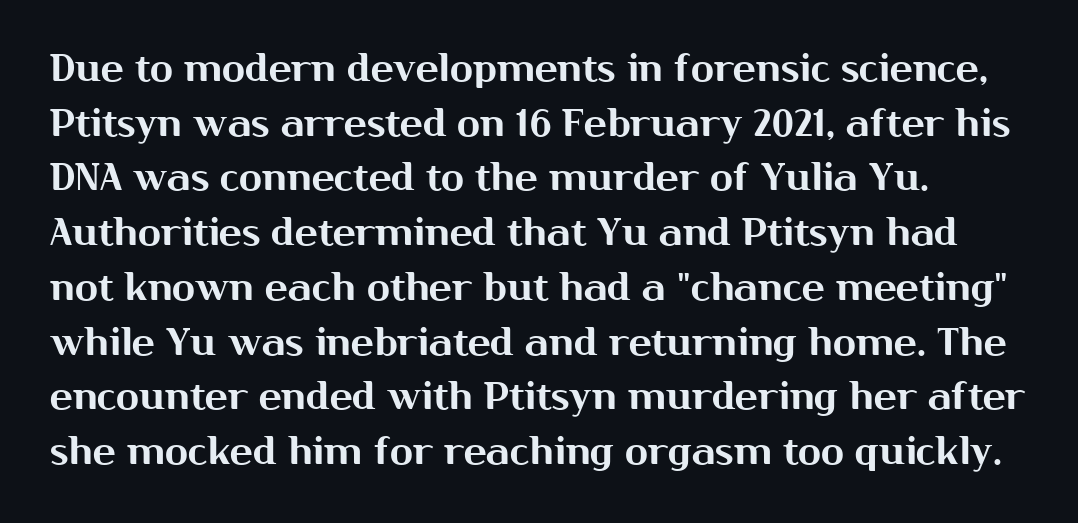
The image shows 38 px sans-serif type, upright; set left-aligned, normal line spacing (1.44x), normal letter spacing, not underlined; medium stroke contrast and a medium x-height.
